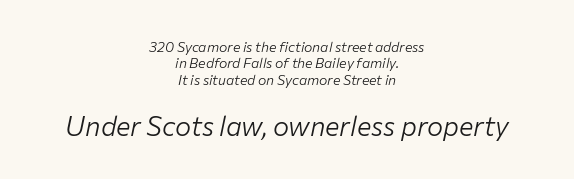
Q: Is the text bold? A: No.
Q: Is the text italic (slanted)? A: Yes, it leans right by about 12 degrees.
Q: Is the text underlined? A: No.
Q: How is the paragraph aligned? A: Centered.
Q: Is the spacing between letters normal or unusually wide? A: Normal.
Q: Which block of text is set in a larger size, the first (top) or the second (bottom)? A: The second (bottom) one.
